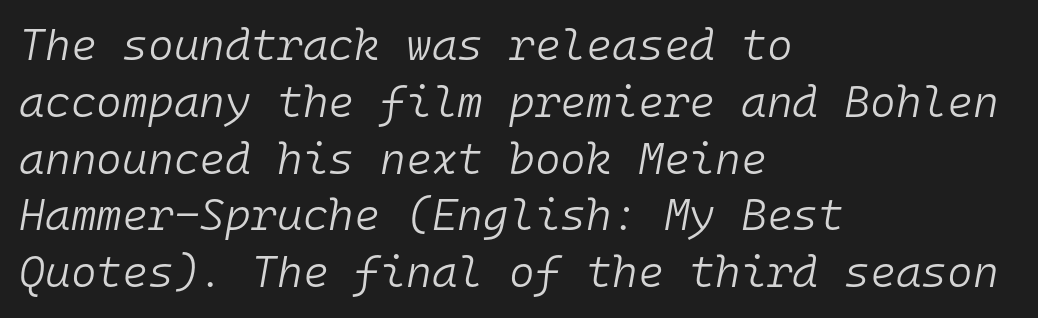
Lines of text with bare space underneath. Compared with typical body copy, the letter spacing here is the same. Is there much room between lines? A standard amount, neither cramped nor airy. Is this a fixed-width face? Yes — each glyph sits in an identical cell. Characters are canted at an angle relative to the baseline's perpendicular. Which margin do the lines hug? The left one — the right edge is uneven.
